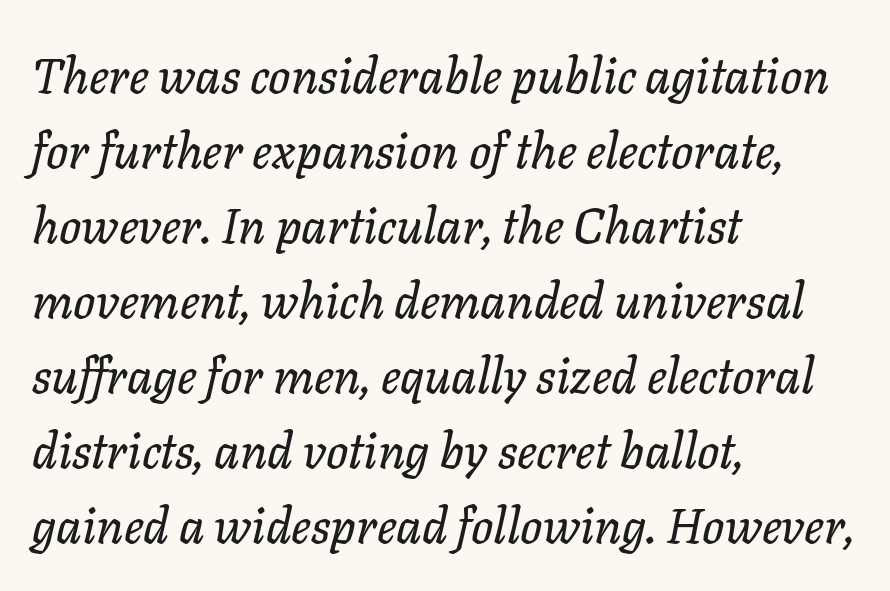
Vertical spacing — default. This is oblique type, the kind used for emphasis or titles. Spacing between characters is what you'd get straight out of the box. Beneath every word, the page is bare.
